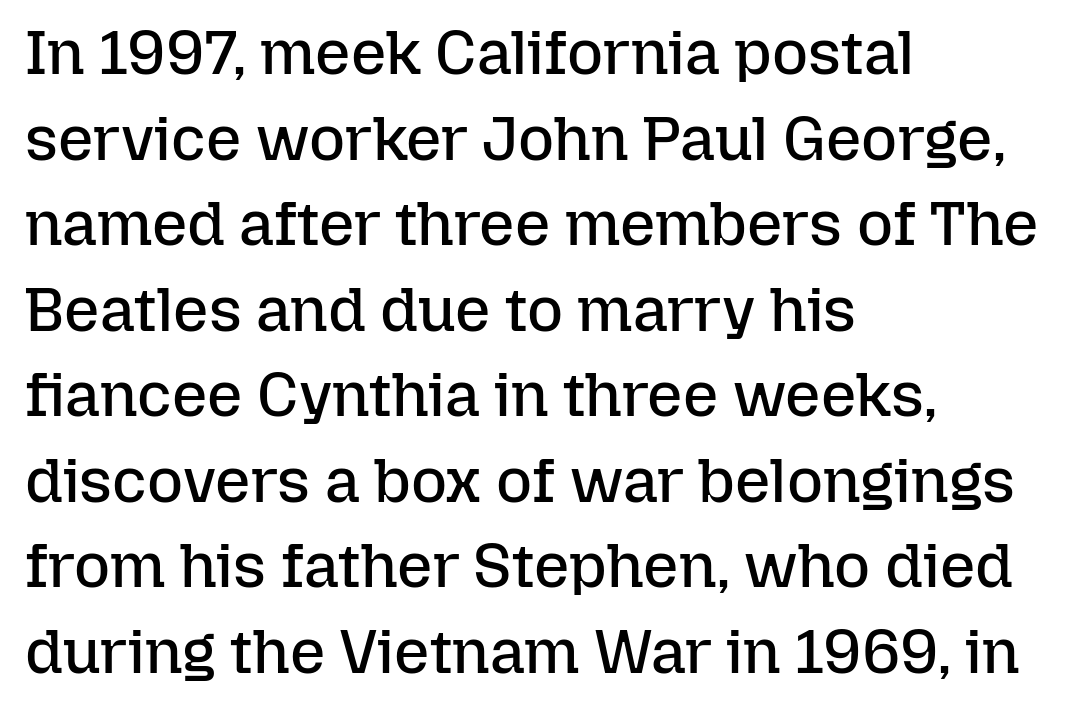
Q: Is the text bold? A: No.
Q: Is the text italic (slanted)? A: No, it is upright.
Q: Is the text underlined? A: No.
Q: How is the paragraph aligned? A: Left-aligned.
Q: Is the spacing between letters normal or unusually wide? A: Normal.
Q: Is the spacing between lines tight, normal or loose? A: Normal.
Q: Width (condensed, normal, or wide)? A: Normal.
Q: Stroke contrast? A: Low.
Q: x-height? A: Medium.
Q: Monospaced? A: No.
